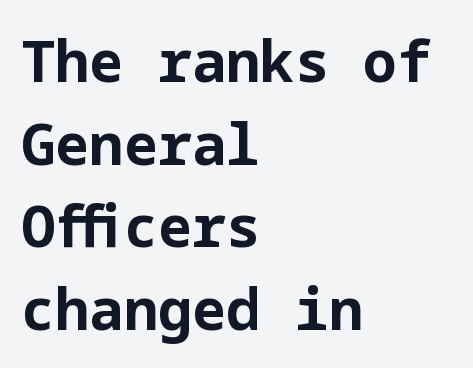
Q: Is the text bold? A: Yes.
Q: Is the text italic (slanted)? A: No, it is upright.
Q: Is the typeface a serif or a sans-serif typeface? A: Sans-serif.
Q: Is the text underlined? A: No.
Q: How is the paragraph aligned? A: Left-aligned.
Q: Is the spacing between letters normal or unusually wide? A: Normal.
Q: Is the spacing between lines tight, normal or loose? A: Normal.
Q: Width (condensed, normal, or wide)? A: Normal.
Q: Stroke contrast? A: Low.
Q: x-height? A: Medium.
